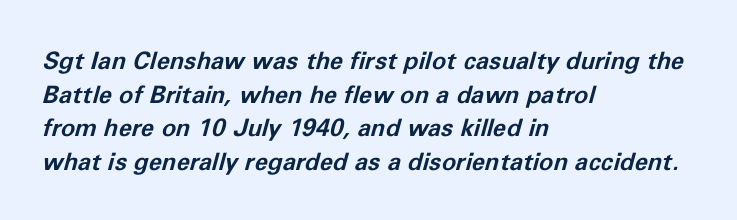
{"italic": "yes", "lean": "right", "slant_degrees": 11, "bold": "yes", "underline": "no", "align": "left", "line_spacing": "normal", "line_spacing_ratio": 1.4, "letter_spacing": "normal", "letter_spacing_em": 0.0, "glyph_px": 24}
